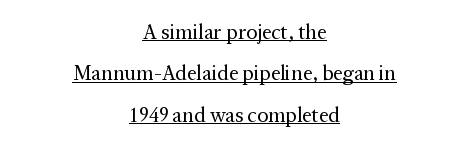
Q: Is the text bold? A: No.
Q: Is the text italic (slanted)? A: No, it is upright.
Q: Is the text underlined? A: Yes.
Q: How is the paragraph aligned? A: Centered.
Q: Is the spacing between letters normal or unusually wide? A: Normal.
Q: Is the spacing between lines tight, normal or loose? A: Loose.
